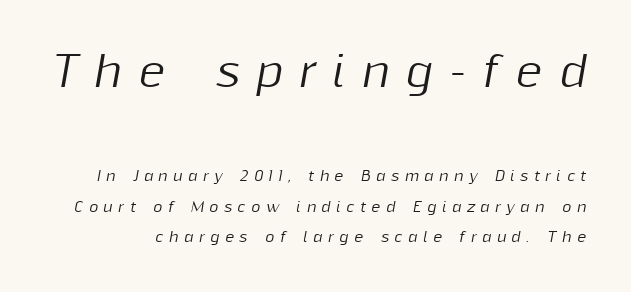
Q: Is the text italic (slanted)? A: Yes, it leans right by about 10 degrees.
Q: Is the text underlined? A: No.
Q: Is the spacing between letters normal or unusually wide? A: Unusually wide.
Q: Is the spacing between lines tight, normal or loose? A: Loose.
Q: Which block of text is set in a larger size, the first (top) or the second (bottom)? A: The first (top) one.
Q: Width (condensed, normal, or wide)? A: Normal.
Q: Stroke contrast? A: Medium.
Q: x-height? A: Medium.
Q: Monospaced? A: No.
